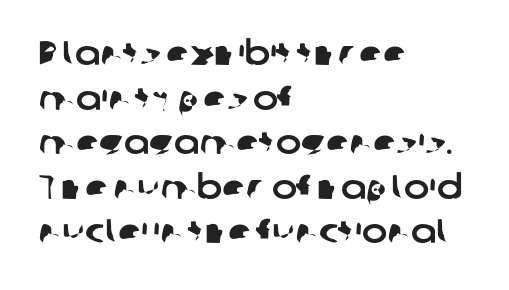
This sample is left-justified, so line endings fall wherever the words run out. A typesetter would label this face a sans. Glyph-to-glyph distance matches everyday printed text. The letters advance in unequal steps, a hallmark of proportional type.
